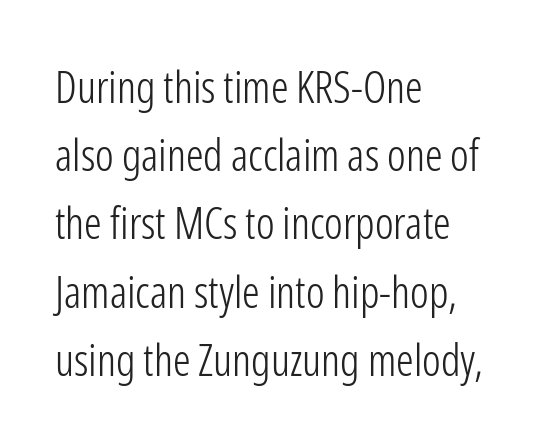
Q: Is the text bold? A: No.
Q: Is the text italic (slanted)? A: No, it is upright.
Q: Is the typeface a serif or a sans-serif typeface? A: Sans-serif.
Q: Is the text underlined? A: No.
Q: How is the paragraph aligned? A: Left-aligned.
Q: Is the spacing between letters normal or unusually wide? A: Normal.
Q: Is the spacing between lines tight, normal or loose? A: Normal.
Q: Width (condensed, normal, or wide)? A: Condensed.
Q: Stroke contrast? A: Low.
Q: x-height? A: Medium.
Q: Monospaced? A: No.
